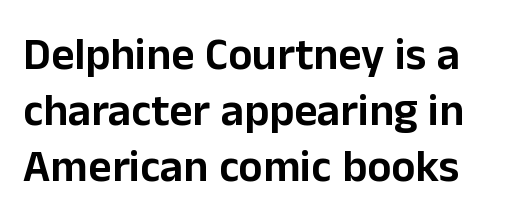
Spacing verdict: proportional, widths tailored to each character. Nope, not italic — everything's standing straight. The glyphs in this specimen are sans serif. Glyph-to-glyph distance matches everyday printed text. The space beneath each line is pristine and unruled.
